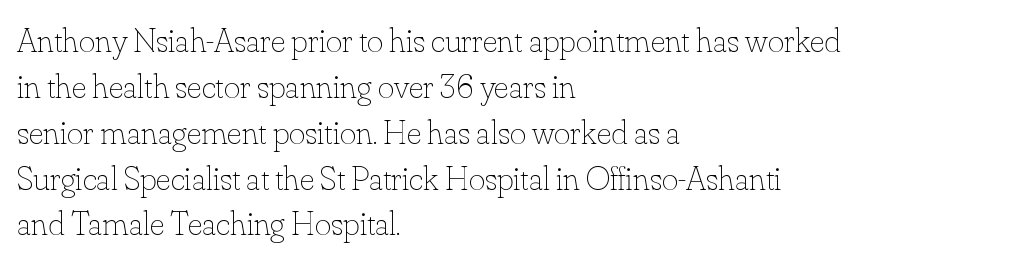
{"italic": "no", "bold": "no", "weight": "thin", "width": "normal", "stroke_contrast": "low", "x_height": "small", "monospaced": "no", "underline": "no", "align": "left", "line_spacing": "normal", "line_spacing_ratio": 1.31, "letter_spacing": "normal", "letter_spacing_em": 0.0, "glyph_px": 35}
